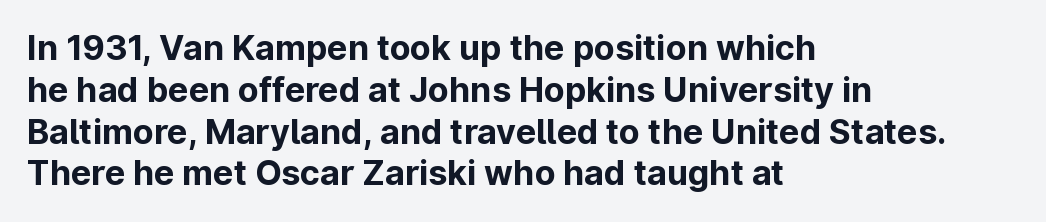
No extra tracking has been applied to these lines. The ragged edge is on the right, which tells us the setting is flush left. I'd call this a sans setting — the letters go barefoot. A roman cut, with each character standing at attention. The characters look thick and weighty, a clear bold.
